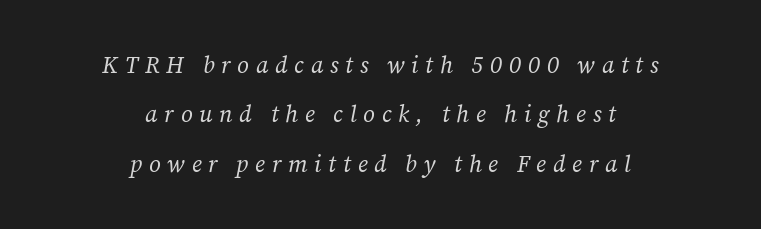
The image shows 23 px text type, italic (leaning right); set centered, loose line spacing (2.15x), unusually wide letter spacing (+0.29 em), not underlined.
